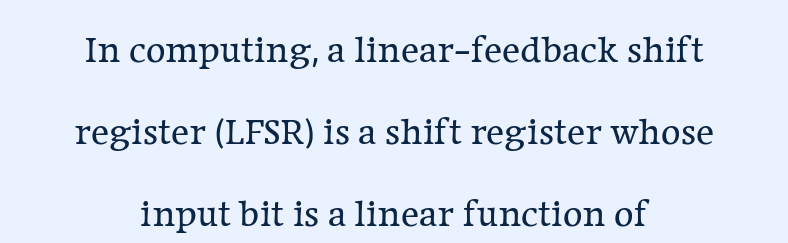
If you measured baseline to baseline, you'd find a long distance. Ascenders rise straight up at ninety degrees. A typesetter would call this proportional, since set widths differ per character. Any mark beneath the type? The region is blank. Leftover space on each line is divided equally before and after the words. Each letter's strokes conclude with small projecting serifs.
